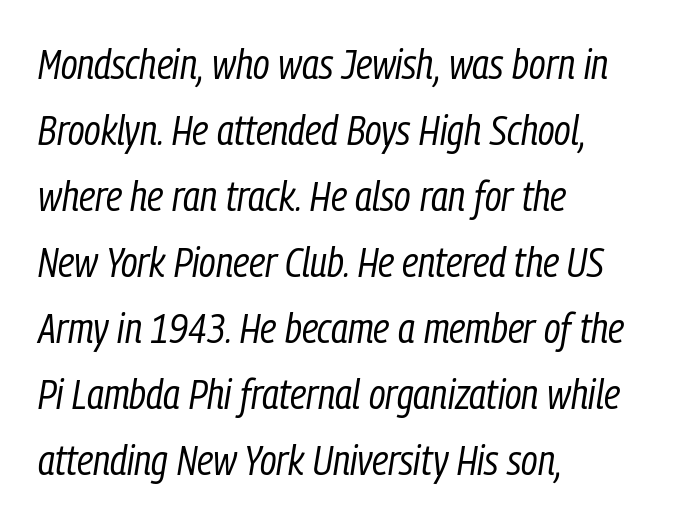
The image shows 42 px regular-weight, condensed type, italic (leaning right); set left-aligned, normal line spacing (1.57x), normal letter spacing, not underlined; low stroke contrast and a medium x-height.
